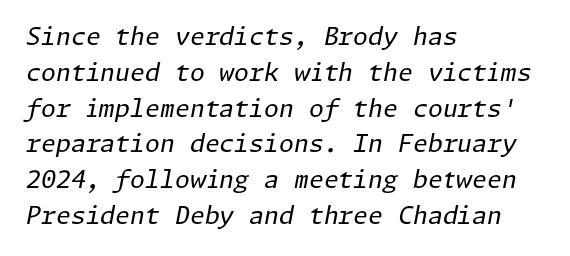
{"italic": "yes", "lean": "right", "slant_degrees": 11, "bold": "no", "underline": "no", "align": "left", "line_spacing": "normal", "line_spacing_ratio": 1.49, "letter_spacing": "normal", "letter_spacing_em": 0.0, "glyph_px": 24}
